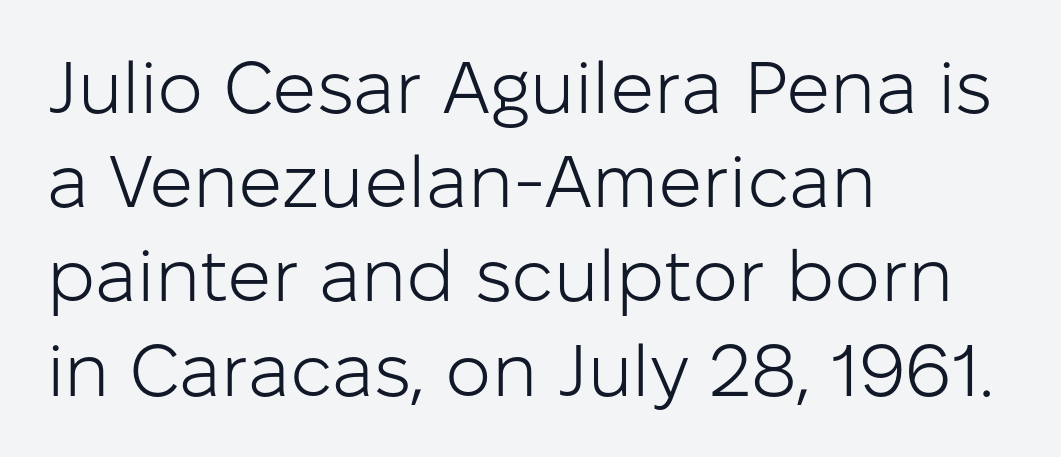
Q: Is the text bold? A: No.
Q: Is the text italic (slanted)? A: No, it is upright.
Q: Is the typeface a serif or a sans-serif typeface? A: Sans-serif.
Q: Is the text underlined? A: No.
Q: How is the paragraph aligned? A: Left-aligned.
Q: Is the spacing between letters normal or unusually wide? A: Normal.
Q: Is the spacing between lines tight, normal or loose? A: Normal.
Q: Width (condensed, normal, or wide)? A: Normal.
Q: Stroke contrast? A: Low.
Q: x-height? A: Medium.
Q: Monospaced? A: No.
